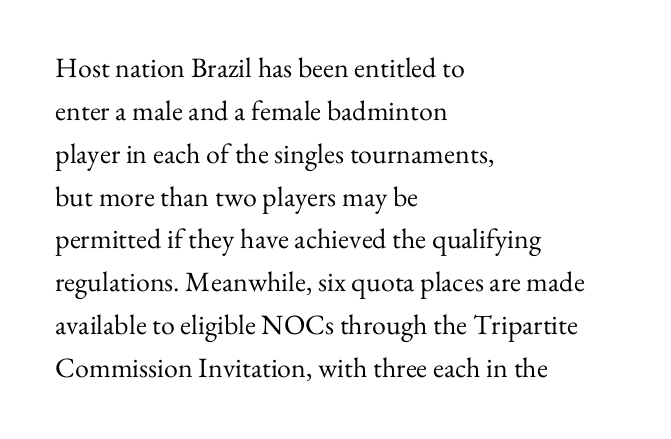
The passage shown is typed in a proportional face where columns would drift. This rendering uses left alignment, leaving the right contour irregular. Does the leading feel generous? No, just average. Check under the words: just untouched page. The typeface chosen for these lines features serifs. You can tell it's not italic because the verticals are truly vertical.
